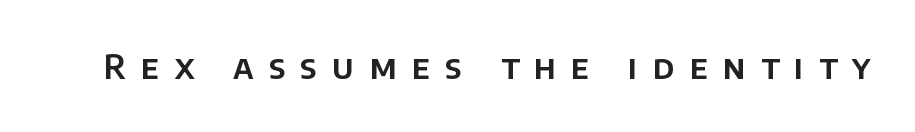
A typesetter would call this proportional, since set widths differ per character. The baseline area is clear. To sum up the face: it is a sans, with no serifs. Letter spacing: wide.
